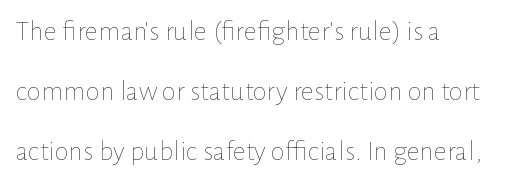
The image shows 29 px thin type, upright; set left-aligned, loose line spacing (2.07x), normal letter spacing, not underlined; low stroke contrast and a medium x-height.
